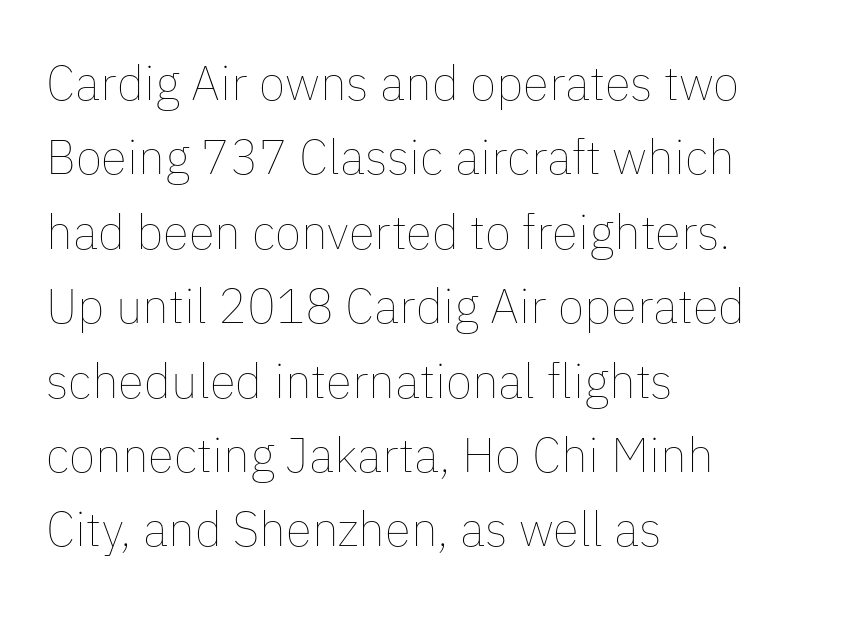
{"italic": "no", "bold": "no", "weight": "thin", "width": "normal", "stroke_contrast": "low", "x_height": "medium", "monospaced": "no", "underline": "no", "align": "left", "line_spacing": "normal", "line_spacing_ratio": 1.55, "letter_spacing": "normal", "letter_spacing_em": 0.0, "glyph_px": 48}
